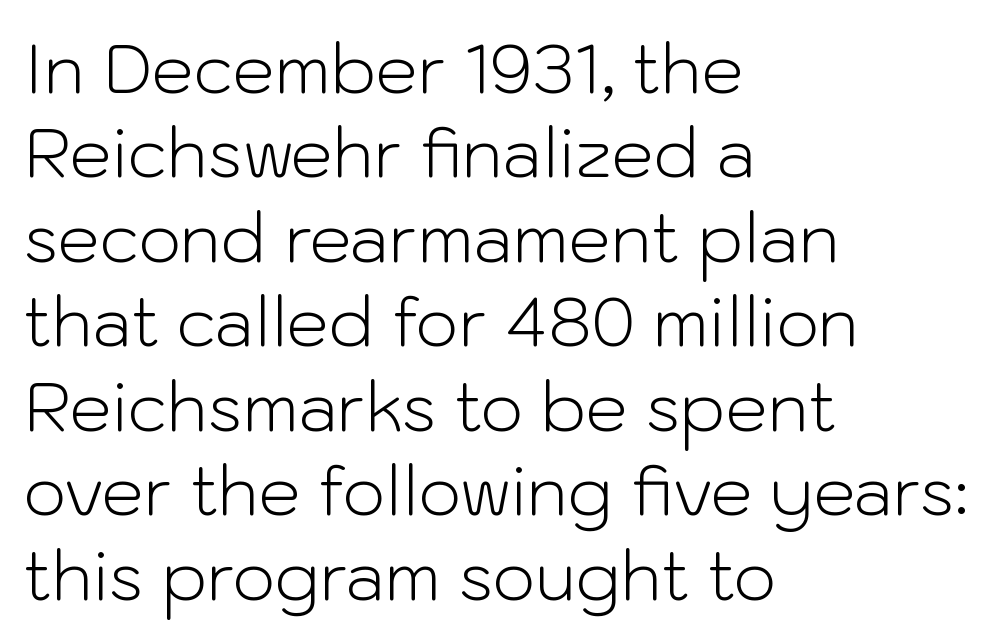
Words float on clear page, feet unadorned. You can tell it's not italic because the verticals are truly vertical. Here the designer chose a conventional face with non-uniform glyph widths. Short note: letters normally spaced. A classic flush-left, rag-right setting is used for this passage.
